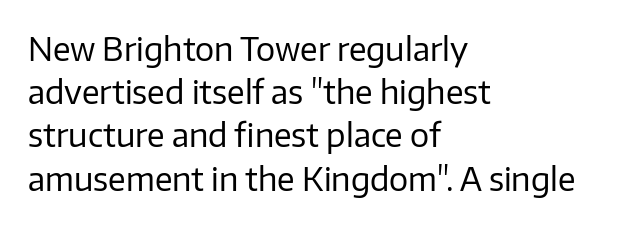
{"serif": "no", "italic": "no", "bold": "no", "weight": "regular", "width": "normal", "stroke_contrast": "low", "x_height": "medium", "monospaced": "no", "underline": "no", "align": "left", "line_spacing": "normal", "line_spacing_ratio": 1.35, "letter_spacing": "normal", "letter_spacing_em": 0.0, "glyph_px": 32}
